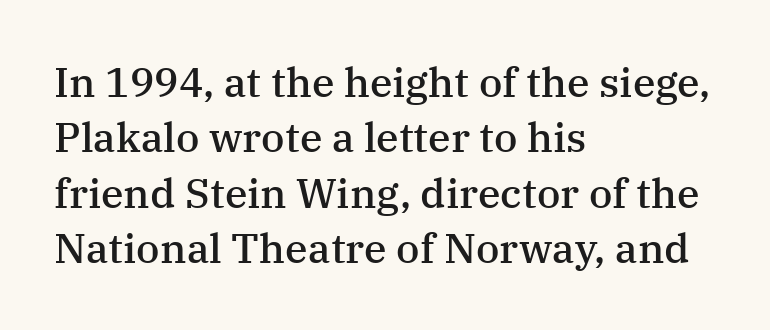
Set as a demibold, roughly 600 on the weight scale. Regarding serifs, this sample has them. In CSS terms this would be text-align: left. It's the straight-up-and-down kind of type. Does extra space separate the letters? No, they use regular spacing. Check the space under the baseline: it is left empty.
